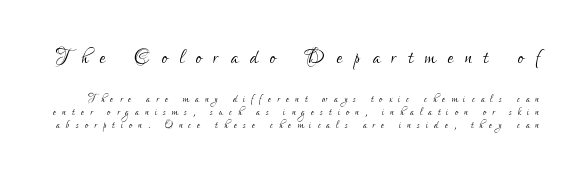
These two chunks differ in scale, with the top chunk taking the larger measure. Look at the tracking — it's clearly loosened, letters drifting apart. Weight: in the light-to-regular range. This rendering features lettering with no underline. Cramped leading.
